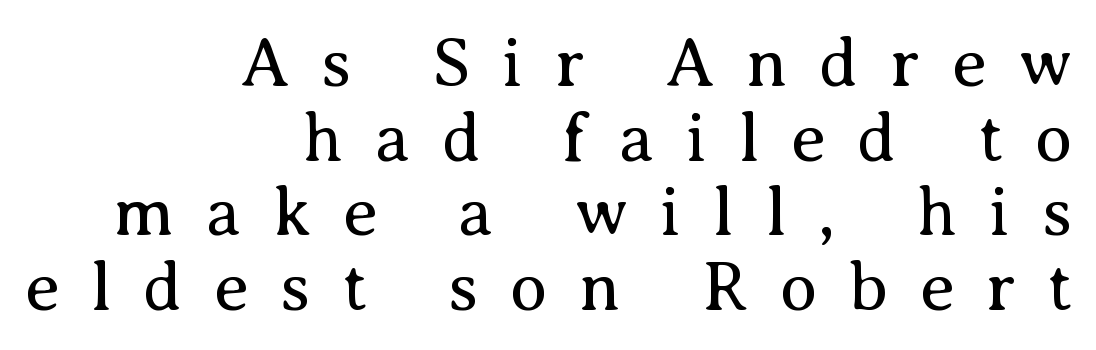
Q: Is the text bold? A: No.
Q: Is the text italic (slanted)? A: No, it is upright.
Q: Is the typeface a serif or a sans-serif typeface? A: Serif.
Q: Is the text underlined? A: No.
Q: How is the paragraph aligned? A: Right-aligned.
Q: Is the spacing between letters normal or unusually wide? A: Unusually wide.
Q: Is the spacing between lines tight, normal or loose? A: Tight.
Q: Width (condensed, normal, or wide)? A: Normal.
Q: Stroke contrast? A: Medium.
Q: x-height? A: Medium.
Q: Monospaced? A: No.
